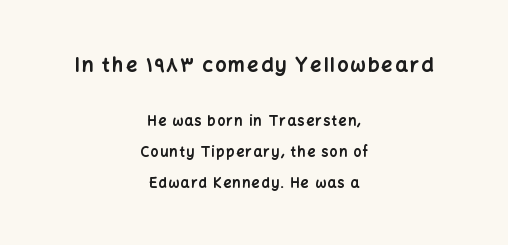
The image shows 20 px bold type, upright; set centered, loose line spacing (2.2x), not underlined; the first (top) block is 1.43x larger.
